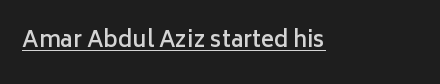
Typesetter's note: demi weight, one step under bold. This sample uses plain, unmodified letter spacing. Honestly, the underline is the first thing you notice here. A typesetter would mark this as roman, not italic.
